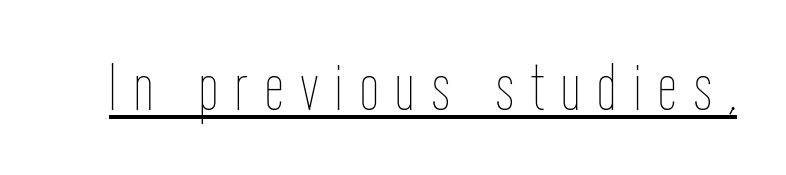
The image shows 67 px thin, condensed type, upright; set unusually wide letter spacing (+0.26 em), underlined; low stroke contrast and a medium x-height.
